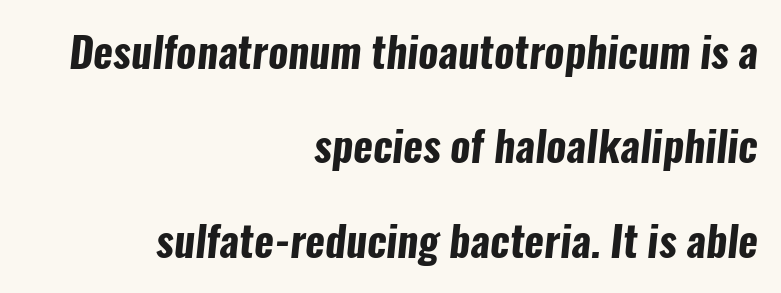
{"serif": "no", "bold": "yes", "weight": "bold", "width": "condensed", "stroke_contrast": "low", "x_height": "medium", "monospaced": "no", "underline": "no", "align": "right", "line_spacing": "loose", "line_spacing_ratio": 2.25, "letter_spacing": "normal", "letter_spacing_em": 0.0, "glyph_px": 42}
